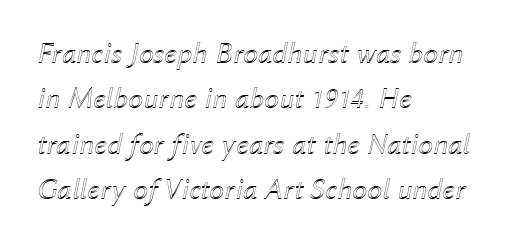
The image shows 30 px text type, italic (leaning right); set left-aligned, normal line spacing (1.51x), normal letter spacing, not underlined; a medium x-height.
